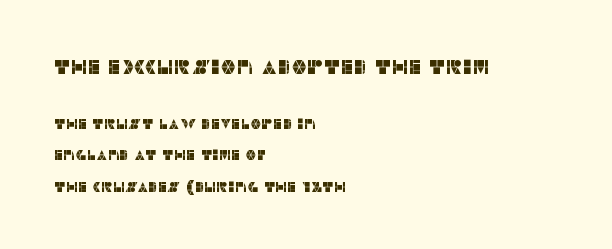
{"italic": "no", "underline": "no", "align": "left", "line_spacing": "loose", "line_spacing_ratio": 2.24, "letter_spacing": "normal", "letter_spacing_em": 0.0, "larger_block": "first", "size_ratio": 1.43, "glyph_px": 20}
